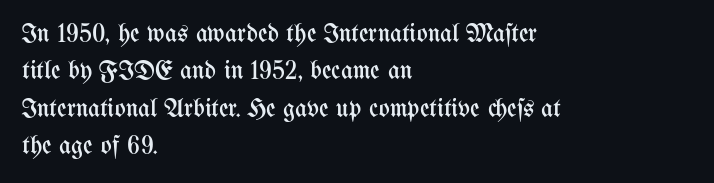
{"italic": "no", "bold": "no", "underline": "no", "align": "left", "line_spacing": "normal", "line_spacing_ratio": 1.44, "letter_spacing": "normal", "letter_spacing_em": 0.0, "glyph_px": 26}
